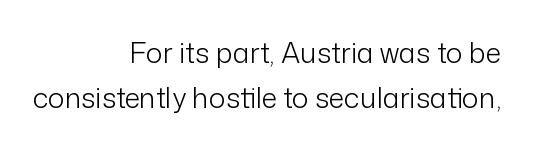
Q: Is the text bold? A: No.
Q: Is the text italic (slanted)? A: No, it is upright.
Q: Is the typeface a serif or a sans-serif typeface? A: Sans-serif.
Q: Is the text underlined? A: No.
Q: How is the paragraph aligned? A: Right-aligned.
Q: Is the spacing between letters normal or unusually wide? A: Normal.
Q: Is the spacing between lines tight, normal or loose? A: Normal.
Q: Width (condensed, normal, or wide)? A: Normal.
Q: Stroke contrast? A: Low.
Q: x-height? A: Medium.
Q: Monospaced? A: No.
